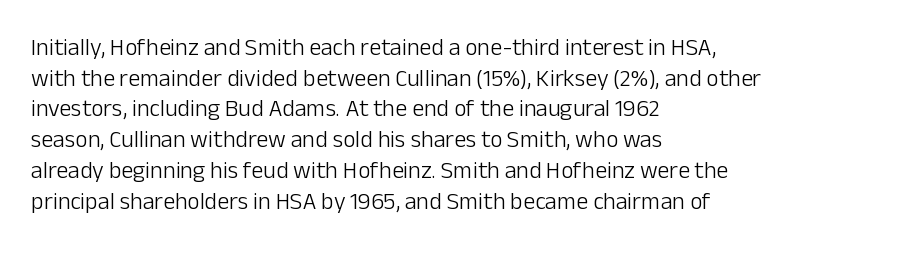
{"italic": "no", "bold": "no", "underline": "no", "align": "left", "line_spacing": "normal", "line_spacing_ratio": 1.28, "letter_spacing": "normal", "letter_spacing_em": 0.0, "glyph_px": 24}
